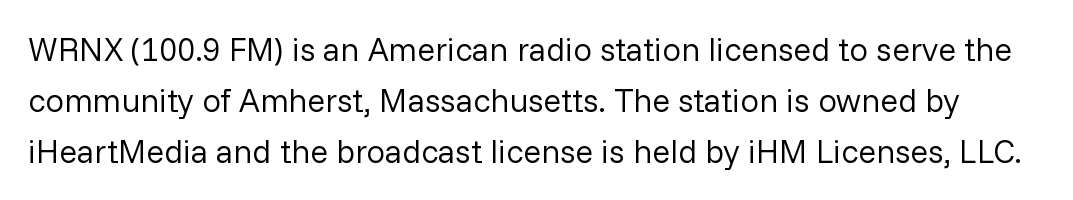
{"serif": "no", "italic": "no", "bold": "no", "weight": "regular", "width": "normal", "stroke_contrast": "low", "x_height": "medium", "monospaced": "no", "underline": "no", "line_spacing": "normal", "line_spacing_ratio": 1.54, "letter_spacing": "normal", "letter_spacing_em": 0.0, "glyph_px": 33}
